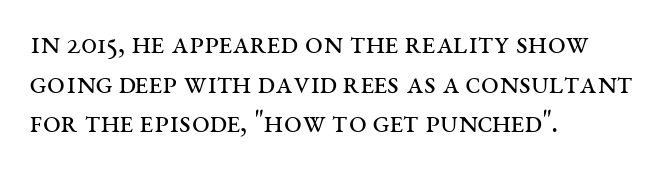
{"serif": "yes", "italic": "no", "bold": "no", "weight": "regular", "width": "wide", "stroke_contrast": "medium", "x_height": "large", "monospaced": "no", "underline": "no", "align": "left", "line_spacing_ratio": 1.24, "letter_spacing": "normal", "letter_spacing_em": 0.0, "glyph_px": 32}
